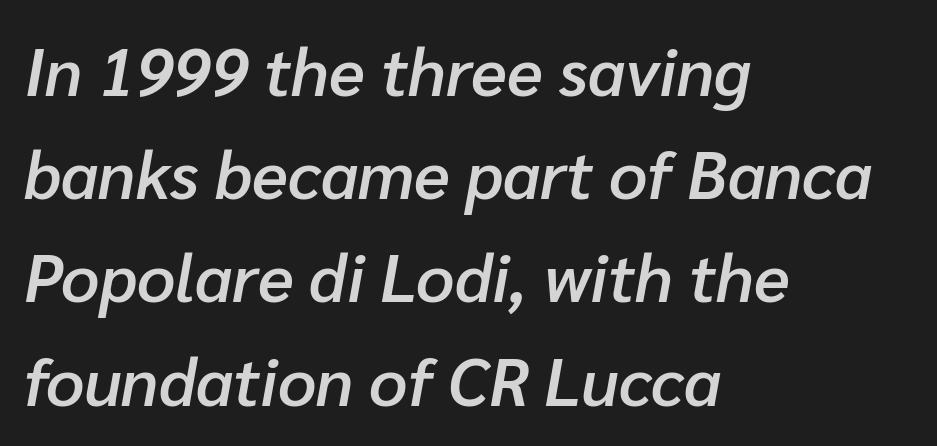
The image shows 67 px semibold type, italic (leaning right); set left-aligned, normal line spacing (1.54x), normal letter spacing, not underlined; low stroke contrast and a medium x-height.
